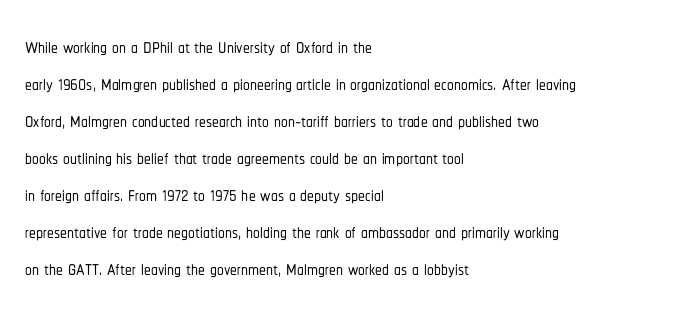
{"italic": "no", "underline": "no", "align": "left", "line_spacing": "normal", "line_spacing_ratio": 1.37, "letter_spacing": "normal", "letter_spacing_em": 0.0, "glyph_px": 27}
